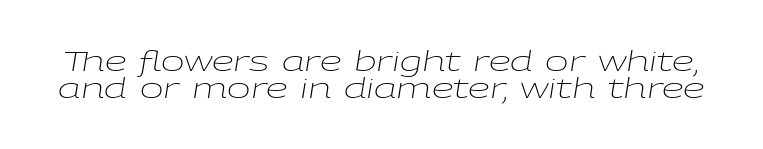
Q: Is the text bold? A: No.
Q: Is the text italic (slanted)? A: Yes, it leans right by about 9 degrees.
Q: Is the text underlined? A: No.
Q: Is the spacing between letters normal or unusually wide? A: Normal.
Q: Is the spacing between lines tight, normal or loose? A: Tight.
Q: Width (condensed, normal, or wide)? A: Wide.
Q: Stroke contrast? A: Low.
Q: x-height? A: Medium.
Q: Monospaced? A: No.
